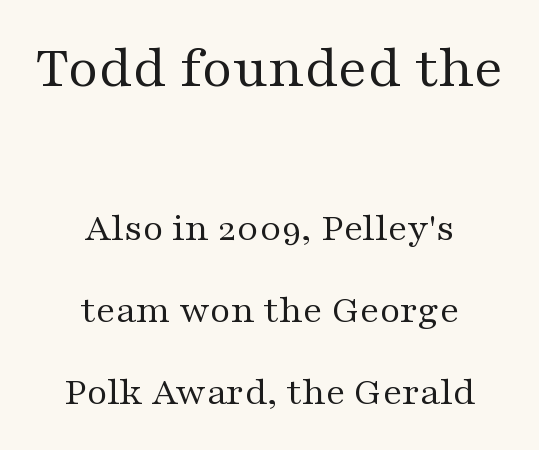
{"serif": "yes", "italic": "no", "bold": "no", "weight": "regular", "width": "wide", "stroke_contrast": "medium", "x_height": "medium", "monospaced": "no", "underline": "no", "align": "center", "line_spacing": "loose", "line_spacing_ratio": 2.06, "letter_spacing": "normal", "letter_spacing_em": 0.0, "larger_block": "first", "size_ratio": 1.5, "glyph_px": 60}
